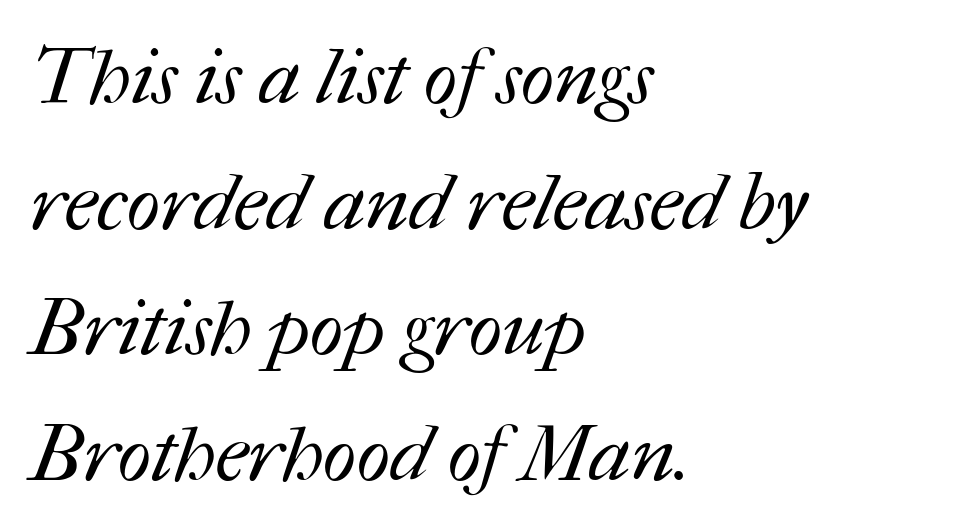
These lines are rendered in a variable-pitch font. Default kerning and tracking; the words read as compact shapes. The string is rendered with underlining switched off. Successive baselines arrive at the customary interval. Alignment: flush left.
